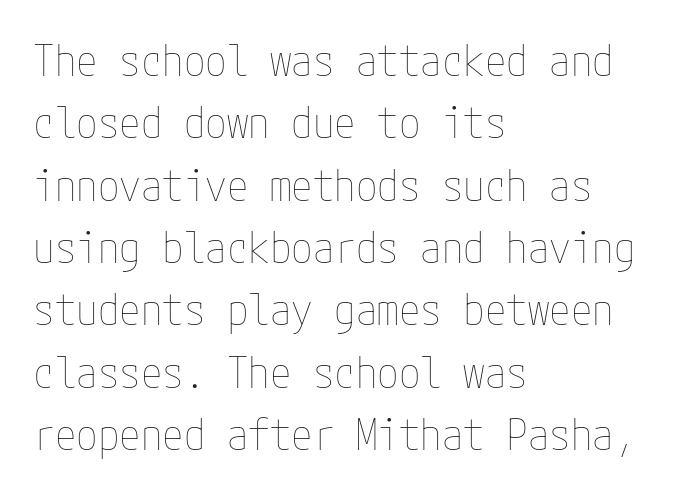
Q: Is the text bold? A: No.
Q: Is the text italic (slanted)? A: No, it is upright.
Q: Is the text underlined? A: No.
Q: How is the paragraph aligned? A: Left-aligned.
Q: Is the spacing between letters normal or unusually wide? A: Normal.
Q: Is the spacing between lines tight, normal or loose? A: Normal.
Q: Width (condensed, normal, or wide)? A: Condensed.
Q: Stroke contrast? A: Low.
Q: x-height? A: Medium.
